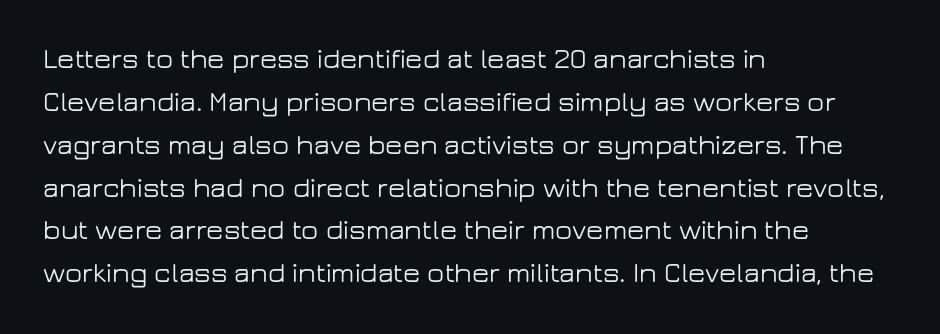
{"serif": "no", "italic": "no", "width": "wide", "stroke_contrast": "low", "x_height": "medium", "monospaced": "no", "underline": "no", "align": "left", "line_spacing": "normal", "line_spacing_ratio": 1.53, "letter_spacing": "normal", "letter_spacing_em": 0.0, "glyph_px": 28}
